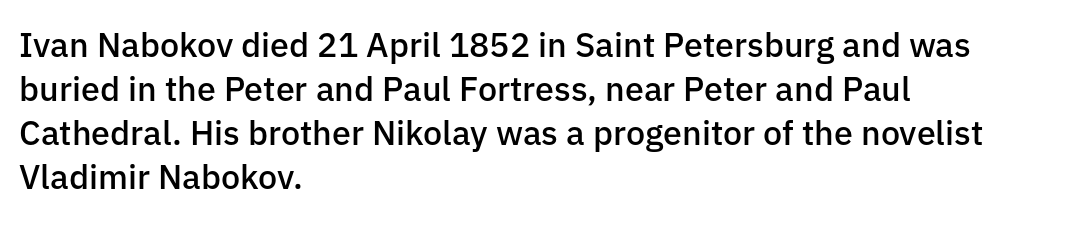
The image shows 34 px semibold sans-serif type, upright; set left-aligned, normal line spacing (1.29x), normal letter spacing, not underlined; low stroke contrast and a medium x-height.
